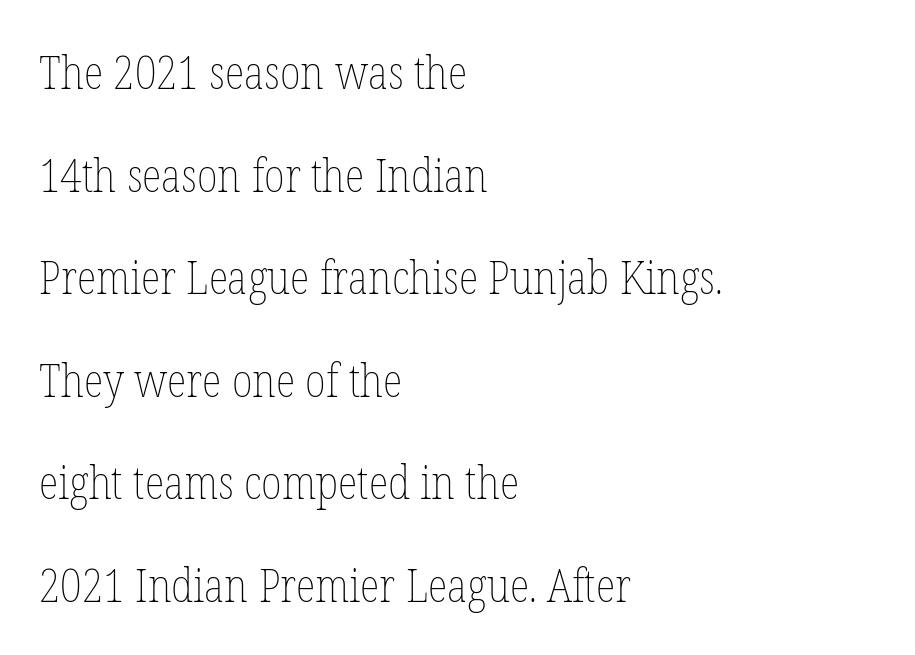
Q: Is the text bold? A: No.
Q: Is the text italic (slanted)? A: No, it is upright.
Q: Is the text underlined? A: No.
Q: How is the paragraph aligned? A: Left-aligned.
Q: Is the spacing between letters normal or unusually wide? A: Normal.
Q: Is the spacing between lines tight, normal or loose? A: Loose.
Q: Width (condensed, normal, or wide)? A: Condensed.
Q: Stroke contrast? A: Low.
Q: x-height? A: Medium.
Q: Monospaced? A: No.
